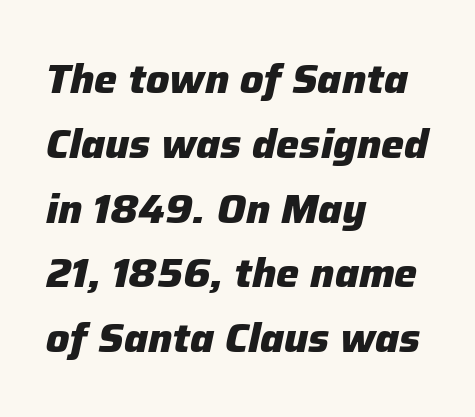
Q: Is the text bold? A: Yes.
Q: Is the text italic (slanted)? A: Yes, it leans right by about 12 degrees.
Q: Is the text underlined? A: No.
Q: How is the paragraph aligned? A: Left-aligned.
Q: Is the spacing between letters normal or unusually wide? A: Normal.
Q: Is the spacing between lines tight, normal or loose? A: Normal.
Q: Width (condensed, normal, or wide)? A: Normal.
Q: Stroke contrast? A: Low.
Q: x-height? A: Medium.
Q: Monospaced? A: No.
